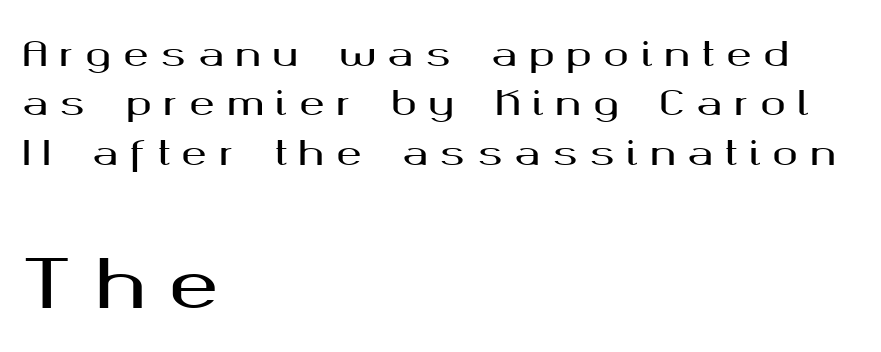
The letterforms stand isolated, each surrounded by extra space. Quick note: interline space is typical. Where is the straight margin? On the left. Character widths vary here, with narrow letters taking less room than wide ones. These lines were composed using upright roman letters. Are there feet on the stems? There aren't — it's a sans.
